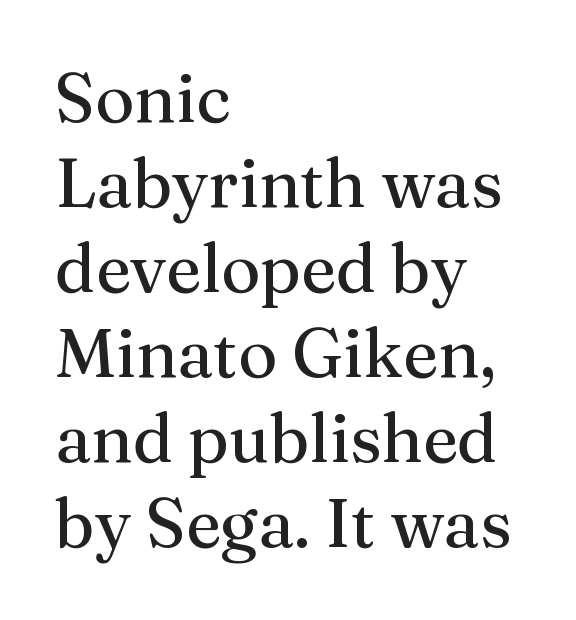
{"serif": "yes", "italic": "no", "bold": "no", "weight": "regular", "width": "normal", "stroke_contrast": "medium", "x_height": "medium", "monospaced": "no", "underline": "no", "align": "left", "line_spacing": "normal", "line_spacing_ratio": 1.25, "letter_spacing": "normal", "letter_spacing_em": 0.0, "glyph_px": 68}
